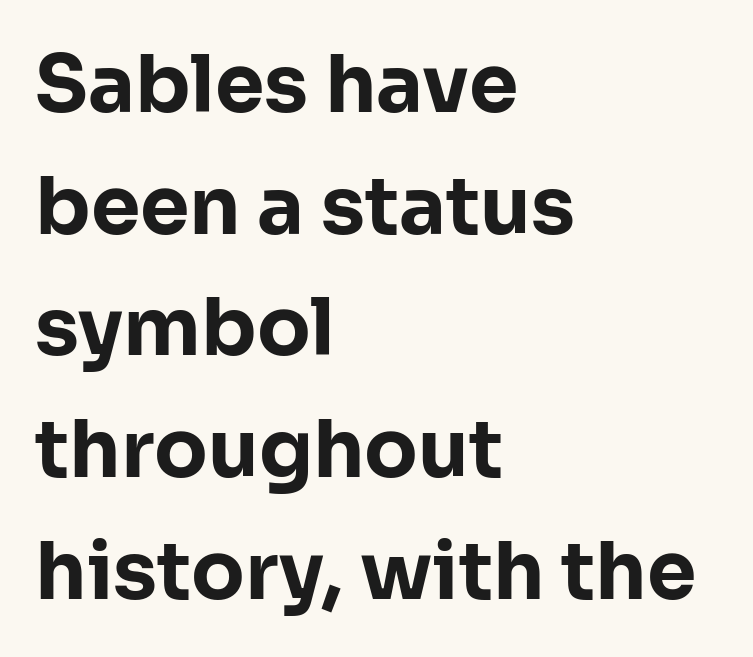
{"serif": "no", "italic": "no", "bold": "yes", "weight": "bold", "width": "normal", "stroke_contrast": "low", "x_height": "medium", "monospaced": "no", "underline": "no", "align": "left", "line_spacing": "normal", "line_spacing_ratio": 1.54, "letter_spacing": "normal", "letter_spacing_em": 0.0, "glyph_px": 79}
